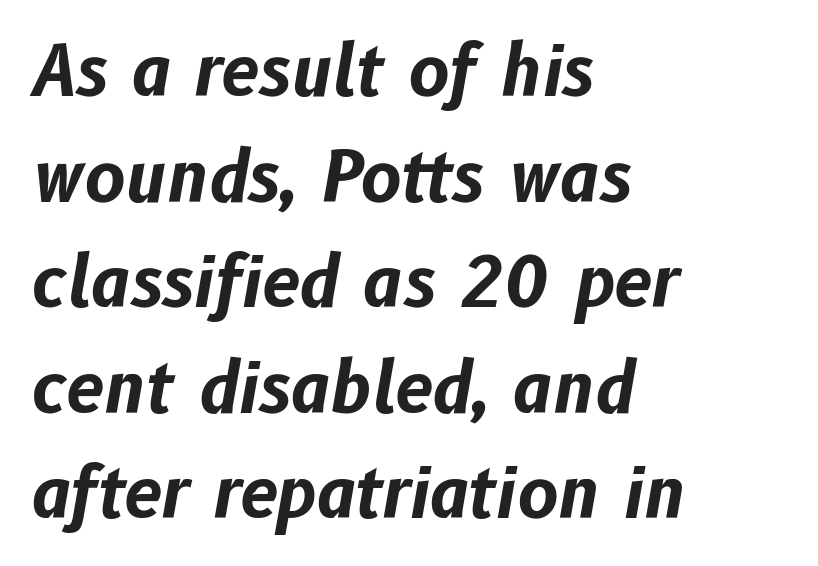
{"italic": "yes", "lean": "right", "slant_degrees": 10, "bold": "yes", "weight": "bold", "width": "normal", "stroke_contrast": "low", "x_height": "medium", "monospaced": "no", "underline": "no", "align": "left", "line_spacing": "normal", "line_spacing_ratio": 1.53, "letter_spacing": "normal", "letter_spacing_em": 0.0, "glyph_px": 69}
